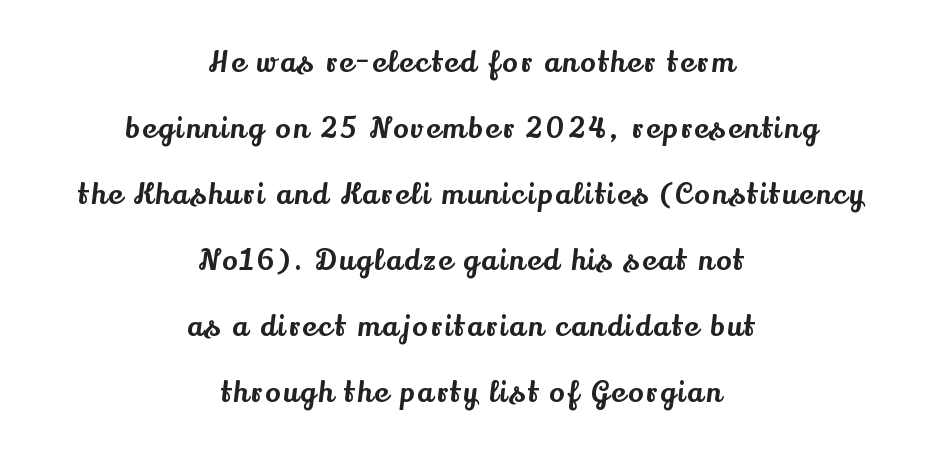
{"serif": "yes", "width": "normal", "stroke_contrast": "medium", "x_height": "small", "monospaced": "no", "underline": "no", "align": "center", "line_spacing": "loose", "line_spacing_ratio": 2.36, "glyph_px": 28}
